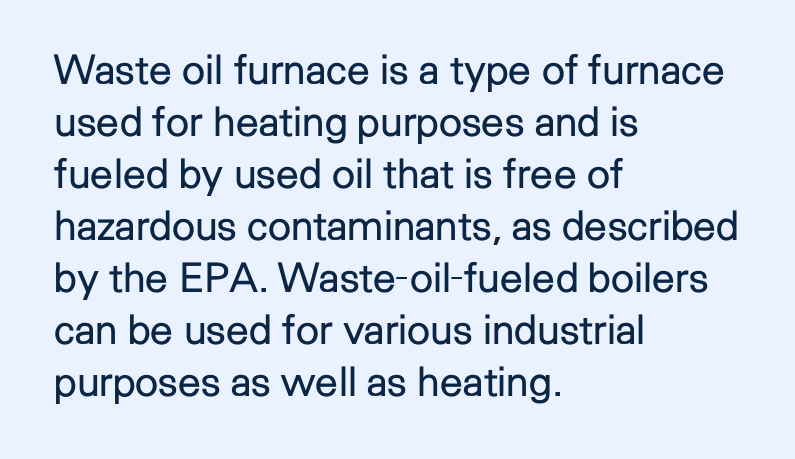
{"serif": "no", "italic": "no", "bold": "no", "weight": "regular", "width": "normal", "stroke_contrast": "low", "x_height": "medium", "monospaced": "no", "underline": "no", "align": "left", "line_spacing": "normal", "line_spacing_ratio": 1.27, "letter_spacing": "normal", "letter_spacing_em": 0.0, "glyph_px": 41}
